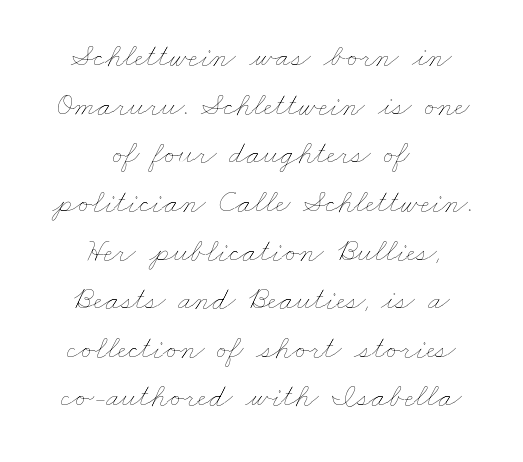
{"bold": "no", "weight": "thin", "width": "wide", "stroke_contrast": "low", "x_height": "small", "monospaced": "no", "underline": "no", "align": "center", "line_spacing": "normal", "line_spacing_ratio": 1.52, "letter_spacing": "normal", "letter_spacing_em": 0.0, "glyph_px": 32}
